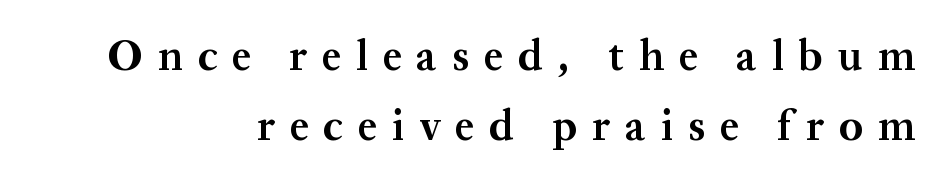
{"serif": "yes", "italic": "no", "bold": "yes", "weight": "bold", "width": "normal", "stroke_contrast": "medium", "x_height": "medium", "monospaced": "no", "underline": "no", "align": "right", "line_spacing": "normal", "line_spacing_ratio": 1.63, "letter_spacing": "wide", "letter_spacing_em": 0.35, "glyph_px": 43}
